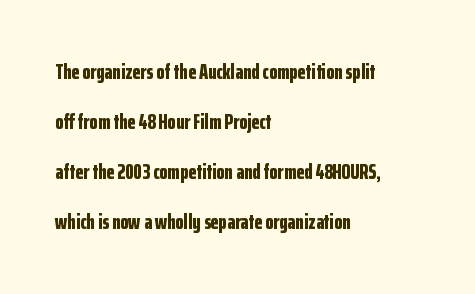
Q: Is the text bold? A: Yes.
Q: Is the text italic (slanted)? A: No, it is upright.
Q: Is the text underlined? A: No.
Q: How is the paragraph aligned? A: Left-aligned.
Q: Is the spacing between letters normal or unusually wide? A: Normal.
Q: Is the spacing between lines tight, normal or loose? A: Loose.
